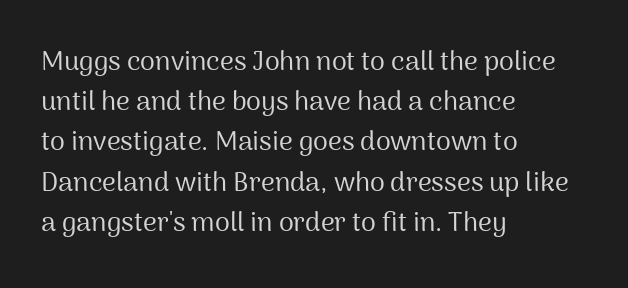
Q: Is the text bold? A: No.
Q: Is the text italic (slanted)? A: No, it is upright.
Q: Is the text underlined? A: No.
Q: How is the paragraph aligned? A: Left-aligned.
Q: Is the spacing between letters normal or unusually wide? A: Normal.
Q: Is the spacing between lines tight, normal or loose? A: Normal.
